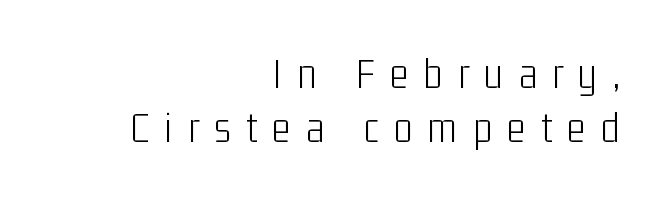
{"serif": "no", "italic": "no", "bold": "no", "weight": "light", "width": "condensed", "stroke_contrast": "low", "x_height": "medium", "monospaced": "no", "underline": "no", "align": "right", "line_spacing_ratio": 1.2, "letter_spacing": "wide", "letter_spacing_em": 0.34, "glyph_px": 45}
